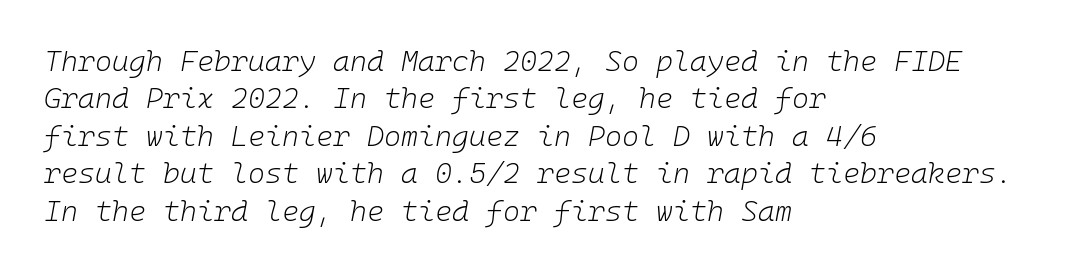
These lines keep a tight, regular rhythm from letter to letter. The rag falls on the right side of this text block. The strip under each line holds only bare page. Characters are canted at an angle relative to the baseline's perpendicular.
